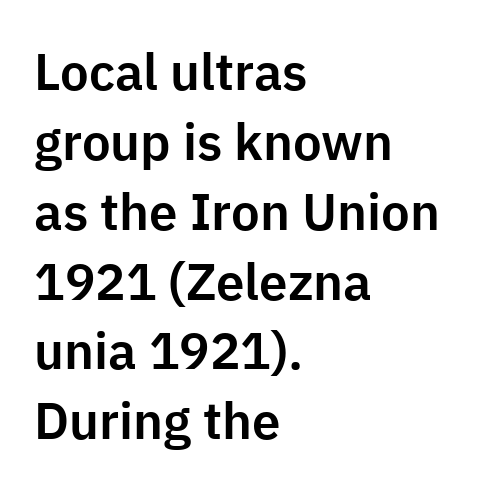
A normal amount of white space separates one row of letters from the next. The paragraph has a hard left edge and a soft right edge. Caption: standard tracking, unaltered. Style check: upright. The rendering uses natural spacing where letterforms have individual widths.
